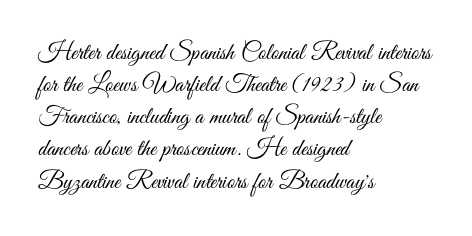
{"bold": "no", "underline": "no", "align": "left", "line_spacing": "normal", "line_spacing_ratio": 1.34, "letter_spacing": "normal", "letter_spacing_em": 0.0, "glyph_px": 24}
